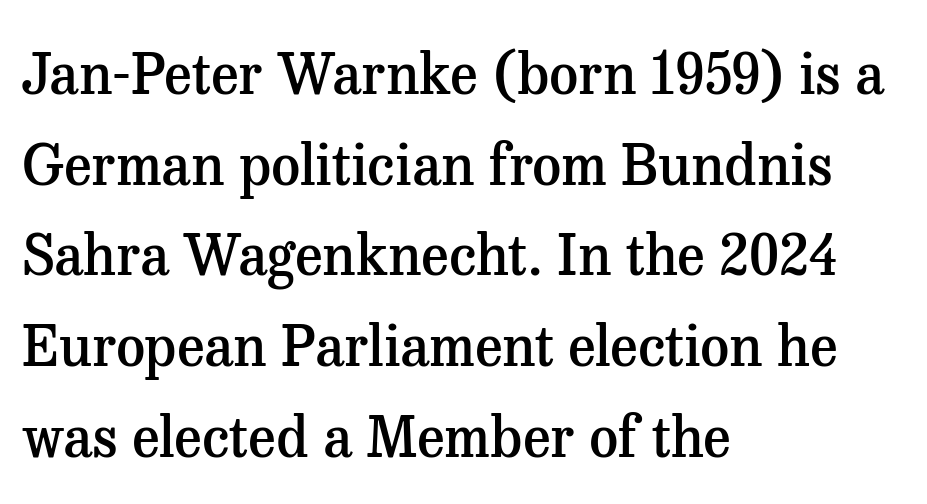
{"serif": "yes", "italic": "no", "bold": "semi", "weight": "semibold", "width": "normal", "stroke_contrast": "medium", "x_height": "medium", "monospaced": "no", "underline": "no", "align": "left", "line_spacing": "normal", "line_spacing_ratio": 1.59, "letter_spacing": "normal", "letter_spacing_em": 0.0, "glyph_px": 57}
